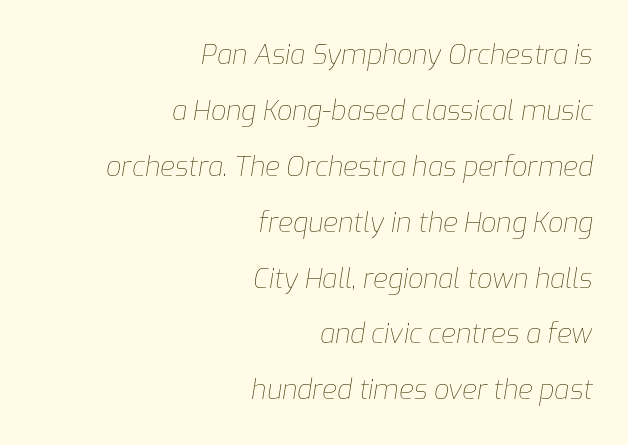
Q: Is the text bold? A: No.
Q: Is the text italic (slanted)? A: Yes, it leans right by about 9 degrees.
Q: Is the text underlined? A: No.
Q: How is the paragraph aligned? A: Right-aligned.
Q: Is the spacing between letters normal or unusually wide? A: Normal.
Q: Is the spacing between lines tight, normal or loose? A: Loose.
